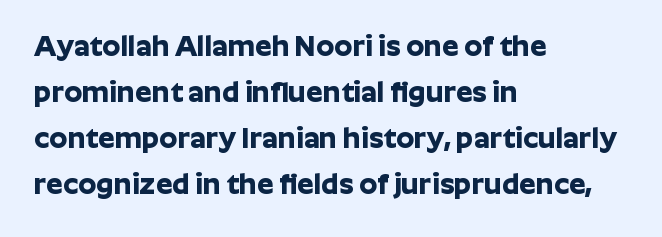
The image shows 29 px bold sans-serif type, upright; set left-aligned, normal line spacing (1.59x), normal letter spacing, not underlined; low stroke contrast and a medium x-height.
